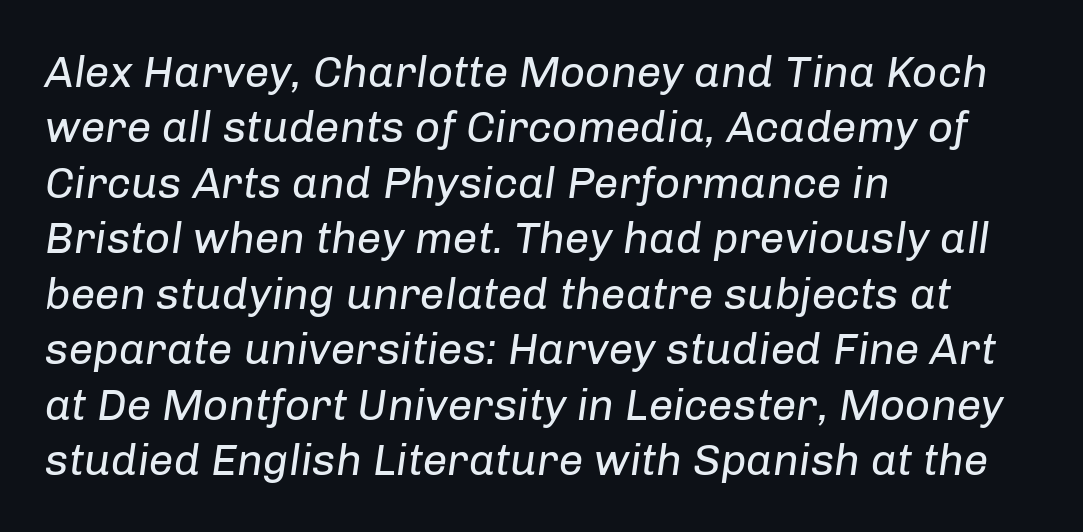
The image shows 44 px regular-weight type, italic (leaning right); set left-aligned, normal line spacing (1.26x), normal letter spacing, not underlined; low stroke contrast and a medium x-height.
